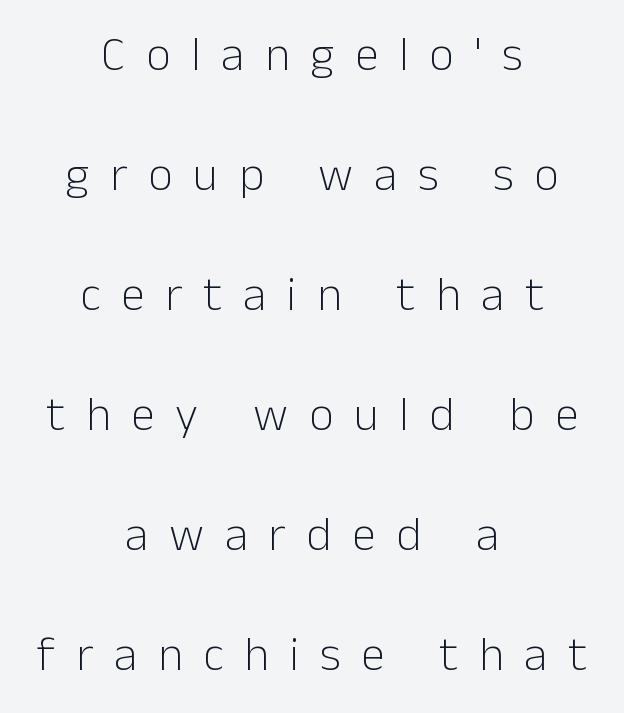
The image shows 48 px light sans-serif type, upright; set centered, loose line spacing (2.5x), unusually wide letter spacing (+0.43 em), not underlined; low stroke contrast and a medium x-height.
